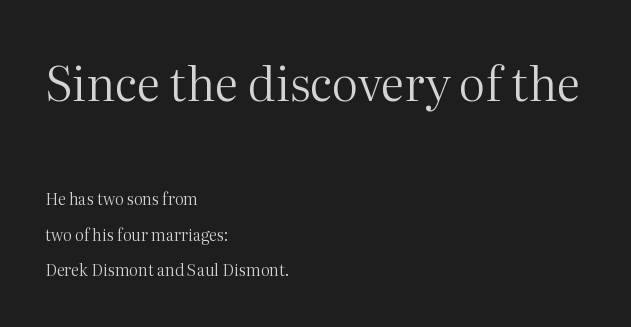
Q: Is the text bold? A: No.
Q: Is the text italic (slanted)? A: No, it is upright.
Q: Is the typeface a serif or a sans-serif typeface? A: Serif.
Q: Is the text underlined? A: No.
Q: How is the paragraph aligned? A: Left-aligned.
Q: Is the spacing between letters normal or unusually wide? A: Normal.
Q: Is the spacing between lines tight, normal or loose? A: Loose.
Q: Which block of text is set in a larger size, the first (top) or the second (bottom)? A: The first (top) one.
Q: Width (condensed, normal, or wide)? A: Normal.
Q: Stroke contrast? A: Medium.
Q: x-height? A: Medium.
Q: Monospaced? A: No.
